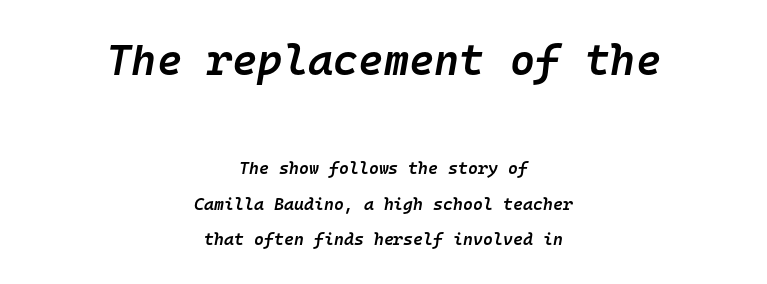
{"italic": "yes", "lean": "right", "slant_degrees": 10, "bold": "semi", "weight": "semibold", "width": "normal", "stroke_contrast": "low", "x_height": "medium", "monospaced": "yes", "underline": "no", "align": "center", "line_spacing": "loose", "line_spacing_ratio": 2.07, "letter_spacing": "normal", "letter_spacing_em": 0.0, "larger_block": "first", "size_ratio": 2.53, "glyph_px": 43}
